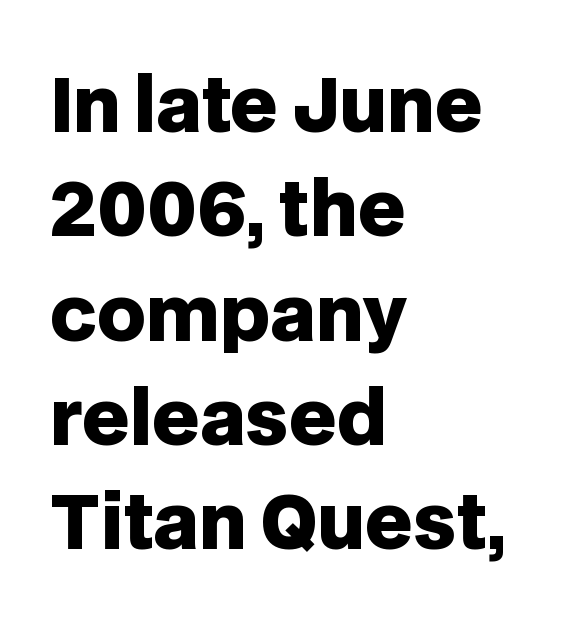
Q: Is the text bold? A: Yes.
Q: Is the text italic (slanted)? A: No, it is upright.
Q: Is the typeface a serif or a sans-serif typeface? A: Sans-serif.
Q: Is the text underlined? A: No.
Q: How is the paragraph aligned? A: Left-aligned.
Q: Is the spacing between letters normal or unusually wide? A: Normal.
Q: Is the spacing between lines tight, normal or loose? A: Normal.
Q: Width (condensed, normal, or wide)? A: Normal.
Q: Stroke contrast? A: Low.
Q: x-height? A: Large.
Q: Monospaced? A: No.
